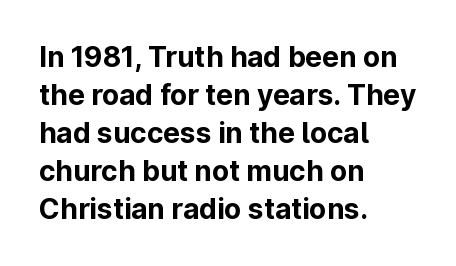
The space beneath each line is pristine and unruled. The characters look thick and weighty, a clear bold. Note the varied advance widths — an 'i' is clearly narrower than an 'm'. Unlike a traditional serif, this face leaves its strokes unadorned.
